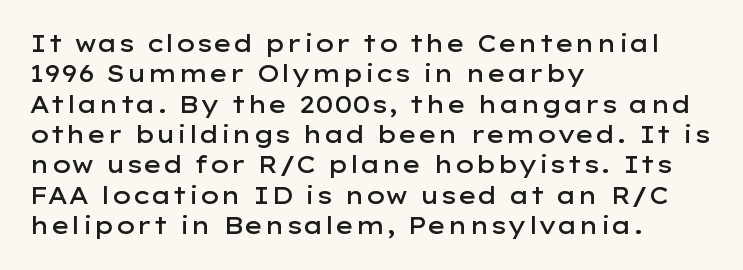
{"italic": "no", "bold": "semi", "underline": "no", "align": "left", "line_spacing": "normal", "line_spacing_ratio": 1.32, "letter_spacing": "normal", "letter_spacing_em": 0.0, "glyph_px": 23}
